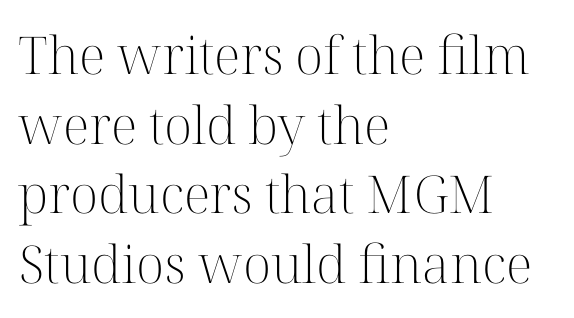
The image shows 52 px light serif type, upright; set left-aligned, normal line spacing (1.34x), normal letter spacing, not underlined; high stroke contrast and a medium x-height.
